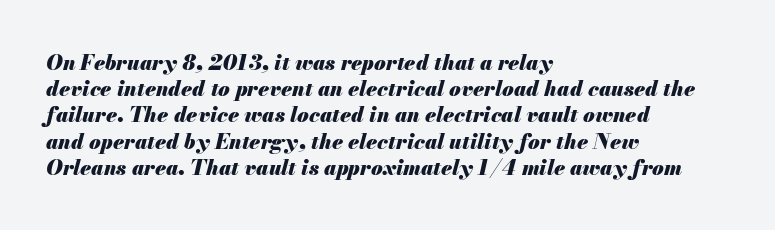
The image shows 21 px bold type, italic (leaning right); set left-aligned, normal line spacing (1.25x), normal letter spacing, not underlined.
